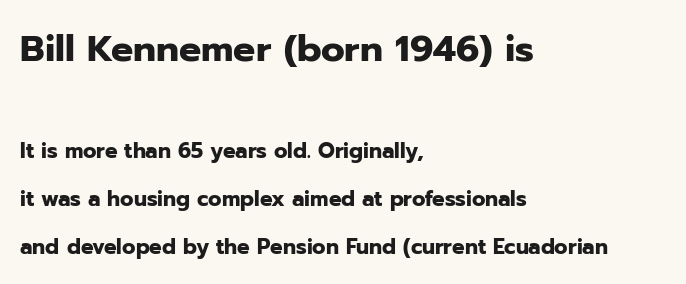
Q: Is the text bold? A: Yes.
Q: Is the text italic (slanted)? A: No, it is upright.
Q: Is the typeface a serif or a sans-serif typeface? A: Sans-serif.
Q: Is the text underlined? A: No.
Q: How is the paragraph aligned? A: Left-aligned.
Q: Is the spacing between letters normal or unusually wide? A: Normal.
Q: Is the spacing between lines tight, normal or loose? A: Loose.
Q: Which block of text is set in a larger size, the first (top) or the second (bottom)? A: The first (top) one.
Q: Width (condensed, normal, or wide)? A: Normal.
Q: Stroke contrast? A: Low.
Q: x-height? A: Medium.
Q: Monospaced? A: No.
